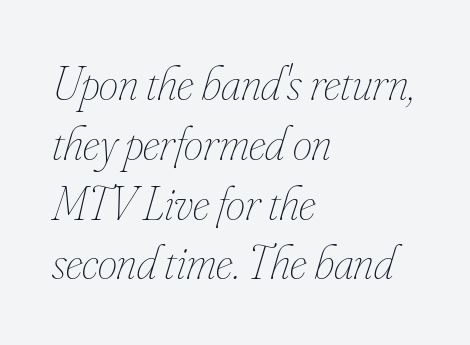
The image shows 49 px thin, condensed type, italic (leaning right); set left-aligned, line spacing 1.22x, normal letter spacing, not underlined; low stroke contrast and a small x-height.
